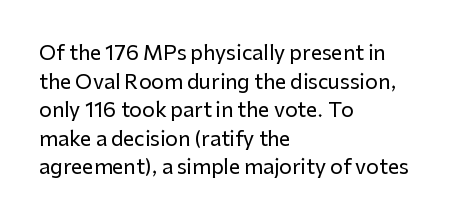
Q: Is the text italic (slanted)? A: No, it is upright.
Q: Is the text underlined? A: No.
Q: How is the paragraph aligned? A: Left-aligned.
Q: Is the spacing between letters normal or unusually wide? A: Normal.
Q: Is the spacing between lines tight, normal or loose? A: Normal.
